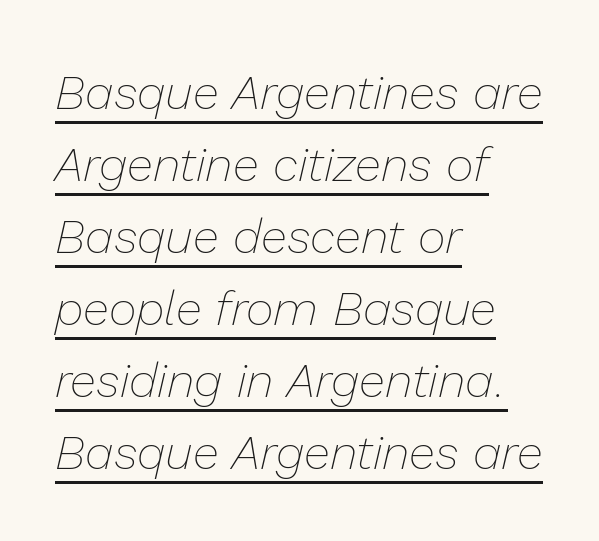
The image shows 48 px thin type, italic (leaning right); set left-aligned, normal line spacing (1.5x), normal letter spacing, underlined; low stroke contrast and a medium x-height.
